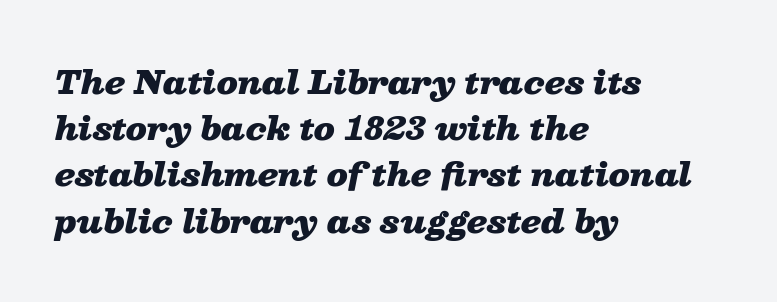
The image shows 31 px heavy, wide type, italic (leaning right); set left-aligned, normal line spacing (1.49x), normal letter spacing, not underlined; low stroke contrast and a medium x-height.
